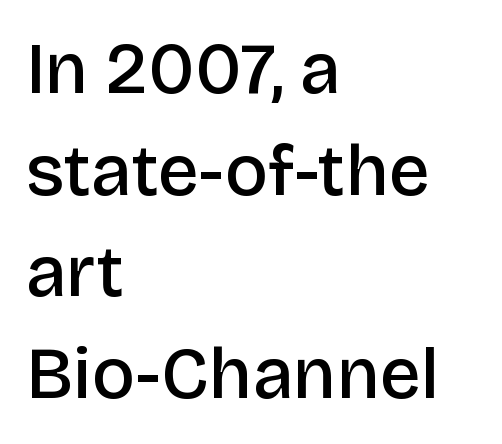
Vertically, the passage feels balanced, rows spaced as you'd expect. Italic? Not at all — the glyphs are vertical. Each line starts at the same left margin while the right side varies. Looks like regular typesetting: each glyph gets only the width it needs. Firm but not heavy-handed strokes: this text is semibold. The typeface chosen for these lines omits serifs.
